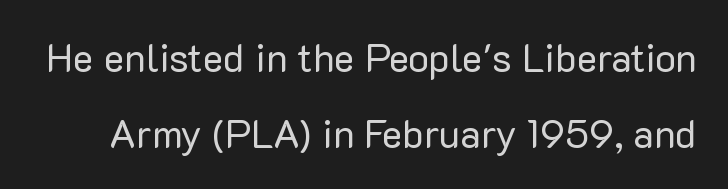
The image shows 39 px regular-weight sans-serif type, upright; set loose line spacing (1.94x), normal letter spacing, not underlined; low stroke contrast and a medium x-height.
